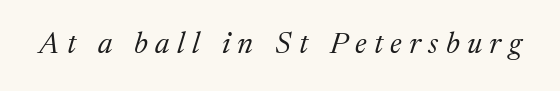
Think of a printed novel: that variable character pitch is what you see here. The weight would be labelled regular, book, light, or lighter still. Between one letter and the next there's a generous, obvious gap. It's the slanting kind of type. The glyphs are unaccompanied by any horizontal stroke below them.
